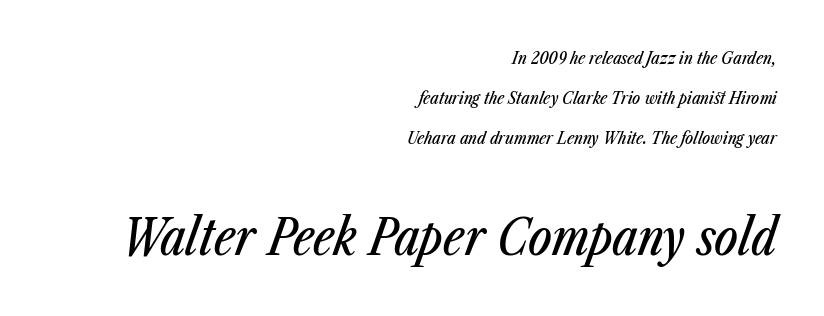
Q: Is the text italic (slanted)? A: Yes, it leans right by about 23 degrees.
Q: Is the text underlined? A: No.
Q: How is the paragraph aligned? A: Right-aligned.
Q: Is the spacing between letters normal or unusually wide? A: Normal.
Q: Is the spacing between lines tight, normal or loose? A: Loose.
Q: Which block of text is set in a larger size, the first (top) or the second (bottom)? A: The second (bottom) one.
Q: Width (condensed, normal, or wide)? A: Condensed.
Q: Stroke contrast? A: Low.
Q: x-height? A: Medium.
Q: Monospaced? A: No.
